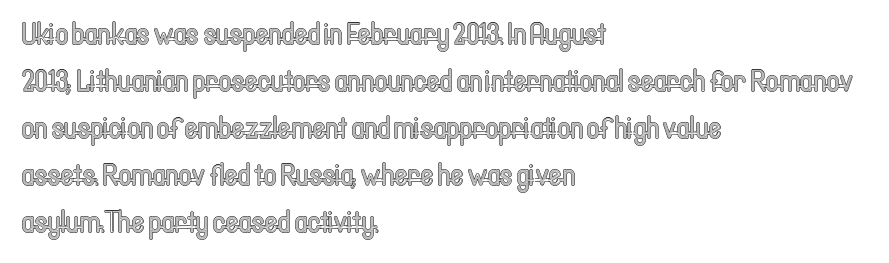
{"italic": "no", "width": "condensed", "x_height": "medium", "monospaced": "no", "underline": "no", "align": "left", "line_spacing": "normal", "line_spacing_ratio": 1.52, "letter_spacing": "normal", "letter_spacing_em": 0.0, "glyph_px": 31}
